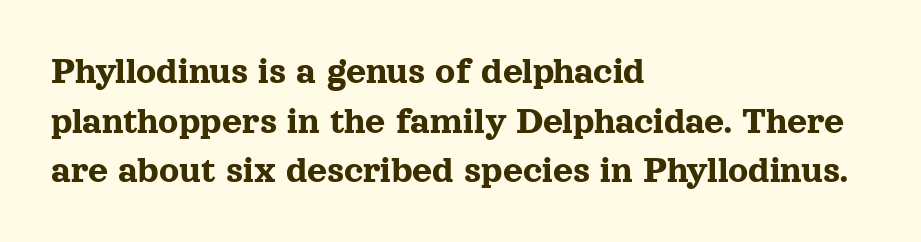
The image shows 39 px serif type, upright; set left-aligned, normal line spacing (1.27x), normal letter spacing, not underlined; a medium x-height.
